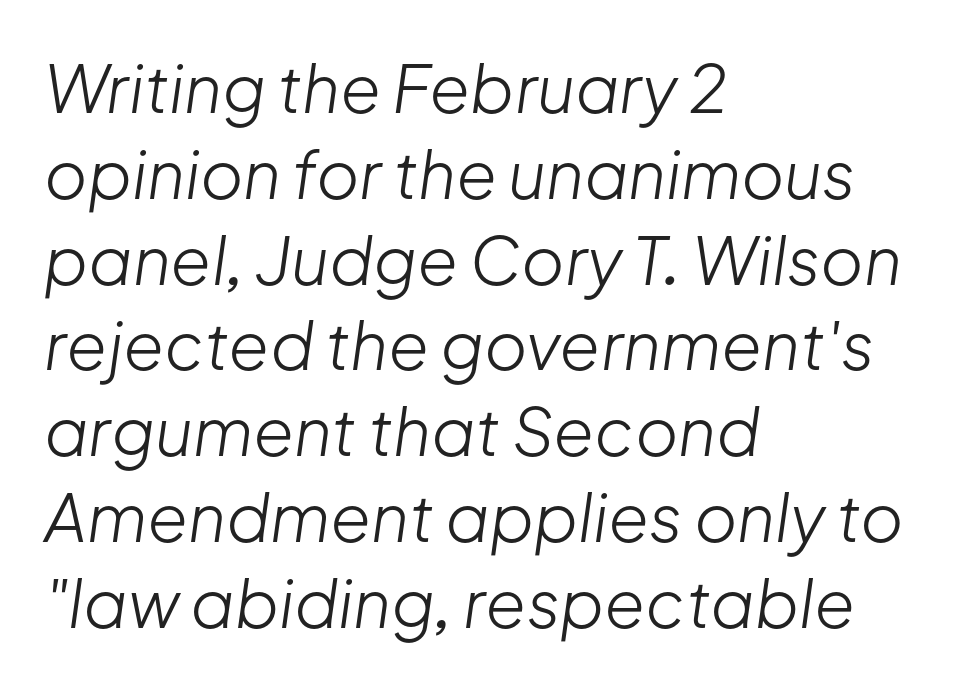
Q: Is the text bold? A: No.
Q: Is the text italic (slanted)? A: Yes, it leans right by about 8 degrees.
Q: Is the text underlined? A: No.
Q: How is the paragraph aligned? A: Left-aligned.
Q: Is the spacing between letters normal or unusually wide? A: Normal.
Q: Is the spacing between lines tight, normal or loose? A: Normal.
Q: Width (condensed, normal, or wide)? A: Normal.
Q: Stroke contrast? A: Low.
Q: x-height? A: Medium.
Q: Monospaced? A: No.
